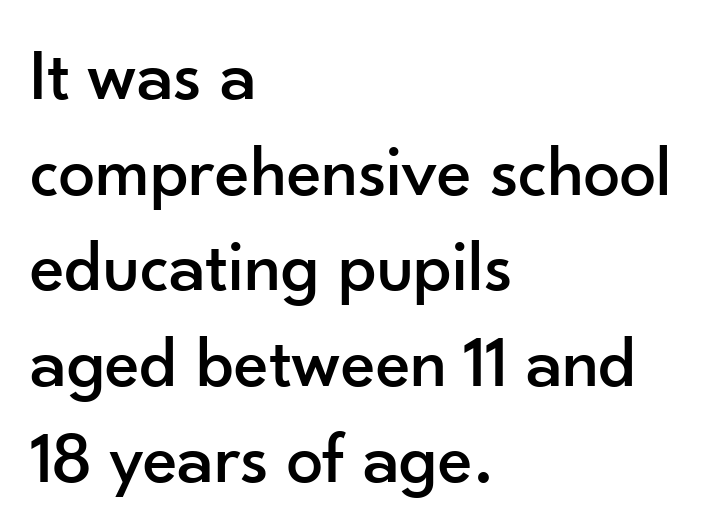
A typesetter would label this face a sans. Decoration check: the copy has no underline. Words appear dense and cohesive because spacing is normal. Spacing verdict: proportional, widths tailored to each character.
